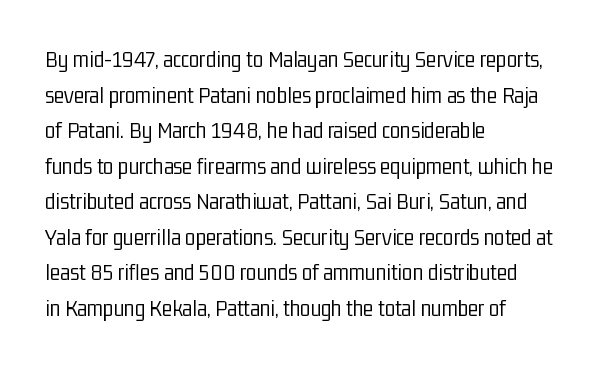
No italicization has been applied; the sample stays upright. Each line starts at the same left margin while the right side varies. Weight: regular or lighter. Compared with typical paragraphs, the rows here are spaced about the same. No extra tracking has been applied to these lines. Any mark beneath the type? The region is blank.
